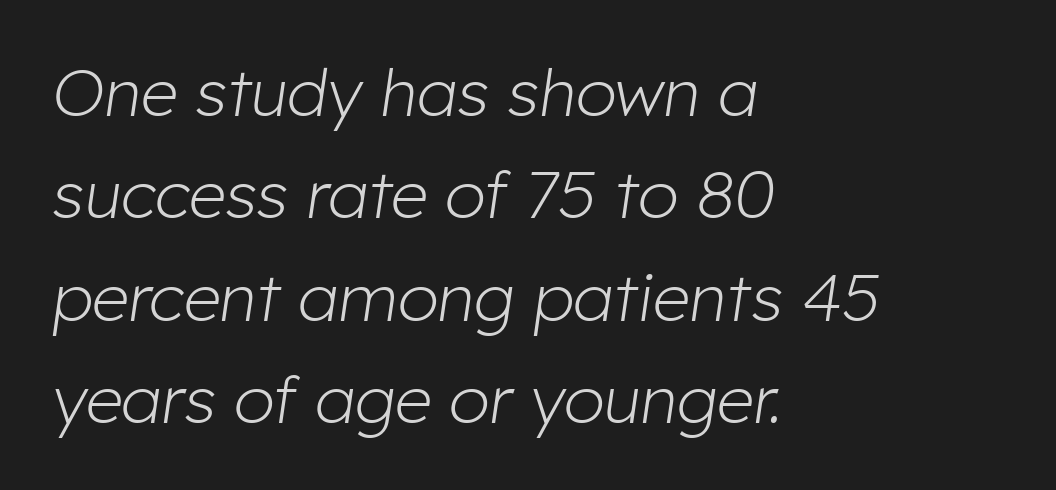
The specimen reads as italic at a glance. The leading is moderate, giving the passage an even texture. Underlining? Definitely not there. What stands out about the letter spacing? Nothing — it is the standard amount. The passage shown is typed in a proportional face where columns would drift.
